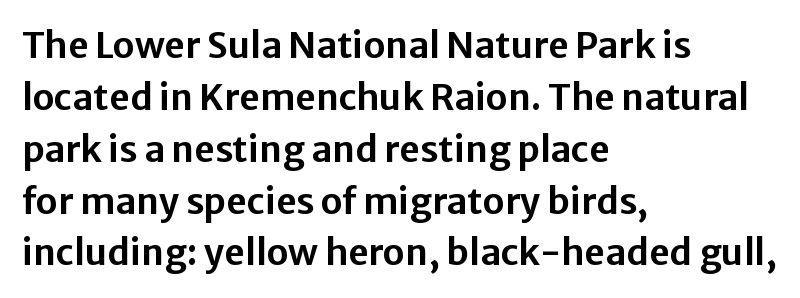
The image shows 36 px sans-serif type, upright; set left-aligned, normal line spacing (1.44x), normal letter spacing, not underlined; low stroke contrast and a medium x-height.
